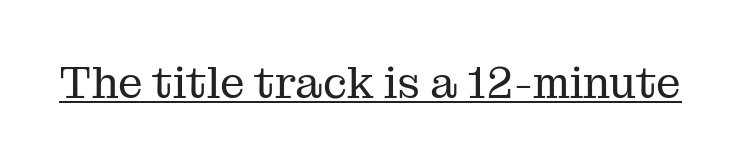
Q: Is the text bold? A: No.
Q: Is the text italic (slanted)? A: No, it is upright.
Q: Is the typeface a serif or a sans-serif typeface? A: Serif.
Q: Is the text underlined? A: Yes.
Q: Is the spacing between letters normal or unusually wide? A: Normal.
Q: Width (condensed, normal, or wide)? A: Normal.
Q: Stroke contrast? A: Medium.
Q: x-height? A: Medium.
Q: Monospaced? A: No.
